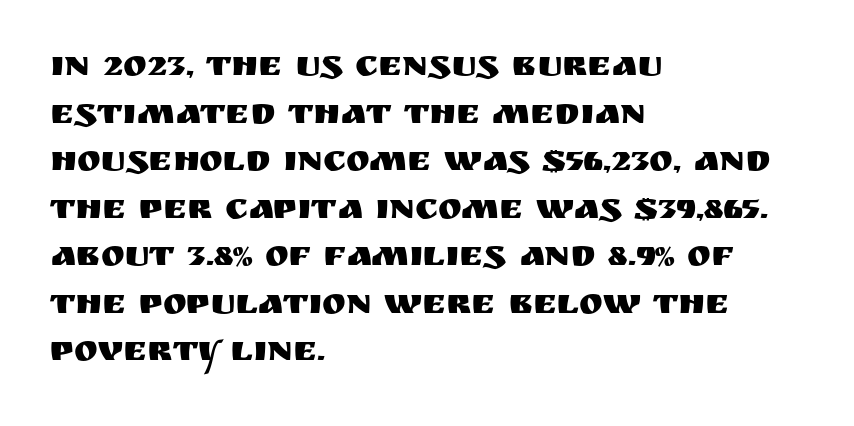
{"serif": "no", "italic": "no", "width": "normal", "stroke_contrast": "medium", "x_height": "large", "monospaced": "no", "underline": "no", "align": "left", "line_spacing": "normal", "line_spacing_ratio": 1.32, "letter_spacing": "normal", "letter_spacing_em": 0.0, "glyph_px": 36}
